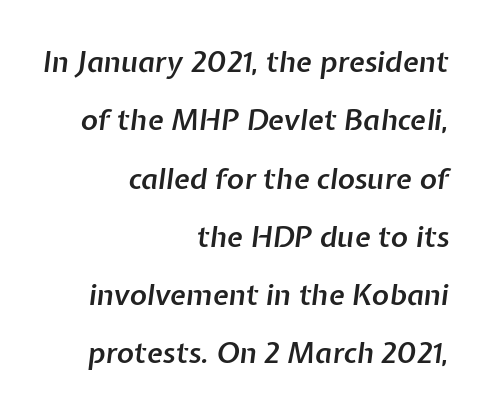
Q: Is the text bold? A: Semi-bold.
Q: Is the text italic (slanted)? A: Yes, it leans right by about 7 degrees.
Q: Is the text underlined? A: No.
Q: How is the paragraph aligned? A: Right-aligned.
Q: Is the spacing between letters normal or unusually wide? A: Normal.
Q: Is the spacing between lines tight, normal or loose? A: Loose.
Q: Width (condensed, normal, or wide)? A: Normal.
Q: Stroke contrast? A: Low.
Q: x-height? A: Medium.
Q: Monospaced? A: No.
